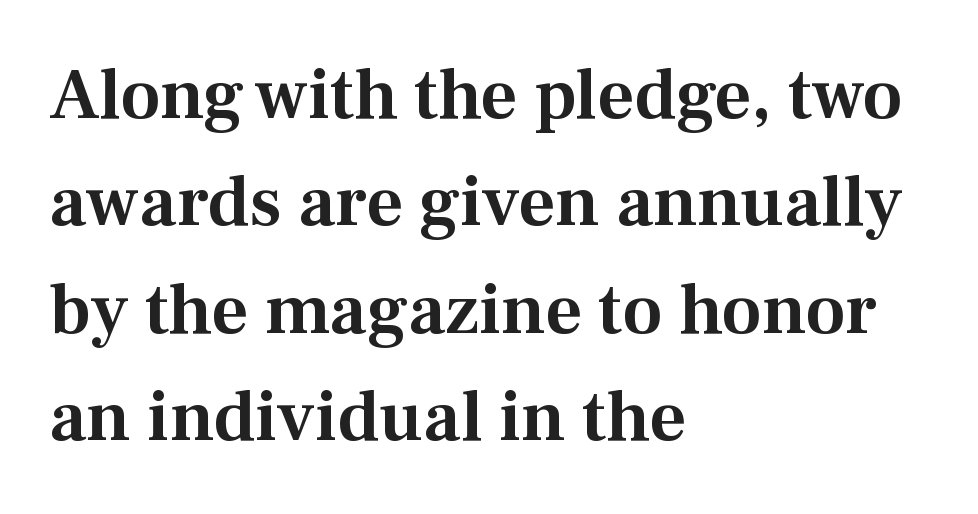
Q: Is the text italic (slanted)? A: No, it is upright.
Q: Is the typeface a serif or a sans-serif typeface? A: Serif.
Q: Is the text underlined? A: No.
Q: How is the paragraph aligned? A: Left-aligned.
Q: Is the spacing between letters normal or unusually wide? A: Normal.
Q: Is the spacing between lines tight, normal or loose? A: Normal.
Q: Width (condensed, normal, or wide)? A: Normal.
Q: Stroke contrast? A: Medium.
Q: x-height? A: Medium.
Q: Monospaced? A: No.
